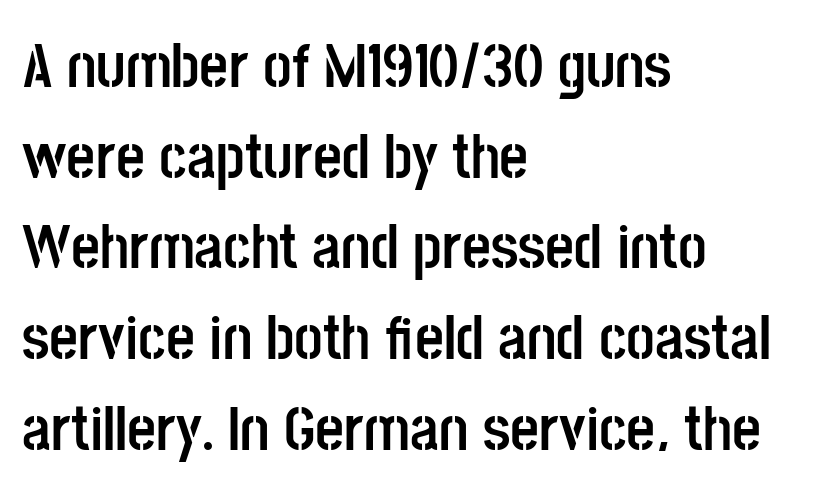
{"serif": "no", "italic": "no", "bold": "yes", "weight": "semibold", "width": "condensed", "stroke_contrast": "low", "x_height": "large", "monospaced": "no", "underline": "no", "align": "left", "line_spacing": "normal", "line_spacing_ratio": 1.44, "letter_spacing": "normal", "letter_spacing_em": 0.0, "glyph_px": 63}
